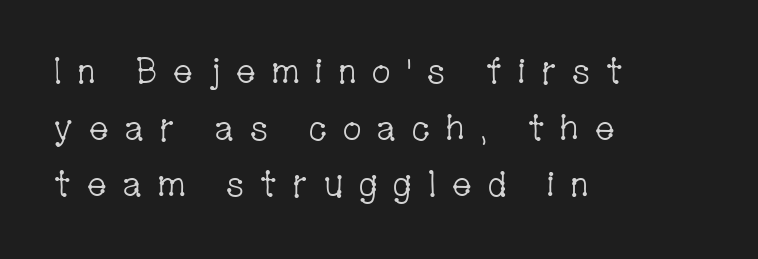
The image shows 35 px light, condensed serif type, upright; set left-aligned, normal line spacing (1.62x), unusually wide letter spacing (+0.41 em), not underlined; low stroke contrast and a medium x-height.
